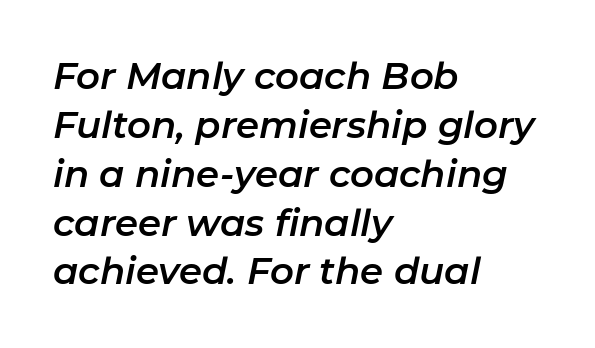
The image shows 37 px text type, italic (leaning right); set left-aligned, normal line spacing (1.32x), normal letter spacing, not underlined; low stroke contrast and a medium x-height.
